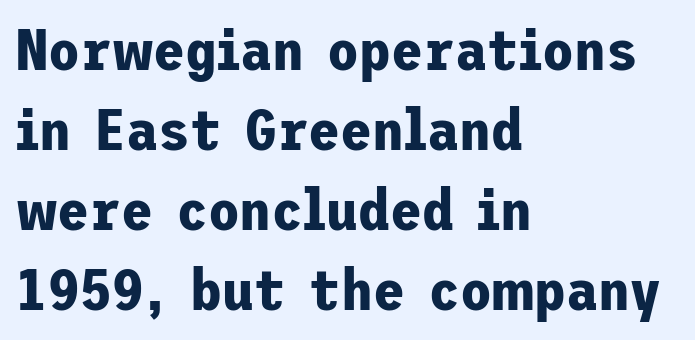
This is roman type, the default non-slanted kind. Normally led — the rows are evenly, conventionally spaced. This sample is left-justified, so line endings fall wherever the words run out. The glyphs in this specimen are sans serif.
